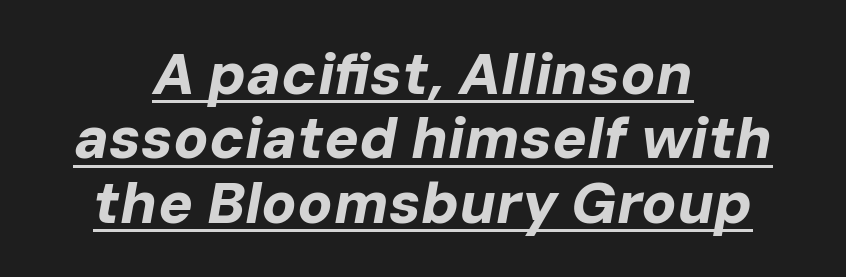
Q: Is the text bold? A: Yes.
Q: Is the text italic (slanted)? A: Yes, it leans right by about 10 degrees.
Q: Is the text underlined? A: Yes.
Q: How is the paragraph aligned? A: Centered.
Q: Is the spacing between letters normal or unusually wide? A: Normal.
Q: Is the spacing between lines tight, normal or loose? A: Tight.
Q: Width (condensed, normal, or wide)? A: Normal.
Q: Stroke contrast? A: Low.
Q: x-height? A: Medium.
Q: Monospaced? A: No.
